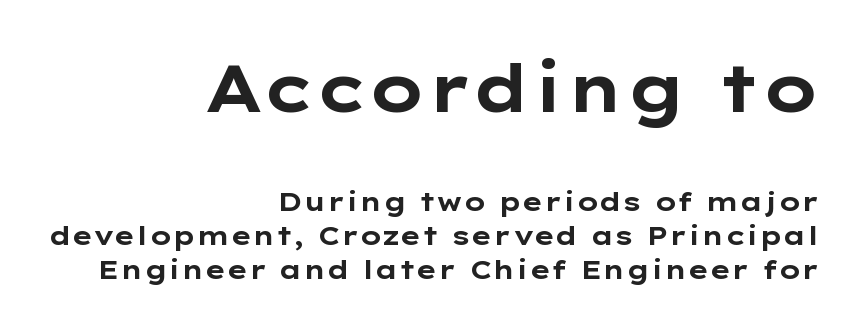
{"serif": "no", "italic": "no", "bold": "yes", "weight": "bold", "width": "wide", "stroke_contrast": "low", "x_height": "medium", "monospaced": "no", "underline": "no", "align": "right", "line_spacing": "normal", "line_spacing_ratio": 1.31, "letter_spacing": "normal", "letter_spacing_em": 0.0, "larger_block": "first", "size_ratio": 2.54, "glyph_px": 66}
